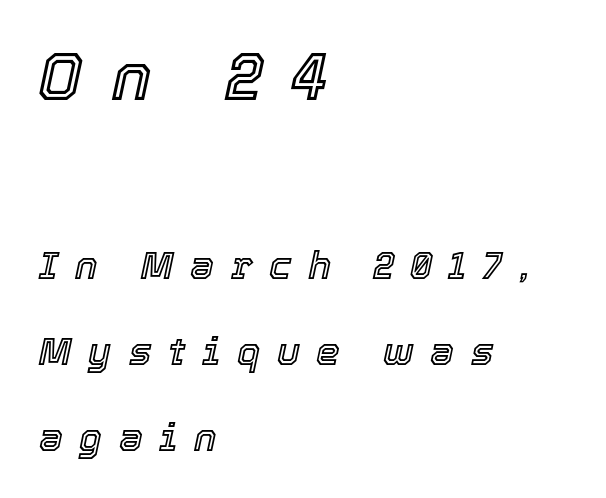
The image shows 67 px text type, italic (leaning right); set left-aligned, loose line spacing (2.26x), unusually wide letter spacing (+0.43 em), not underlined; the first (top) block is 1.76x larger; a medium x-height.
